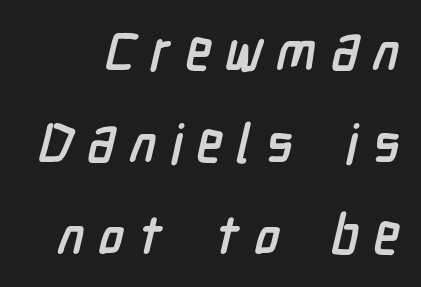
{"serif": "no", "bold": "yes", "weight": "semibold", "width": "condensed", "stroke_contrast": "low", "x_height": "medium", "monospaced": "no", "underline": "no", "line_spacing": "normal", "line_spacing_ratio": 1.7, "letter_spacing": "wide", "letter_spacing_em": 0.26, "glyph_px": 54}
